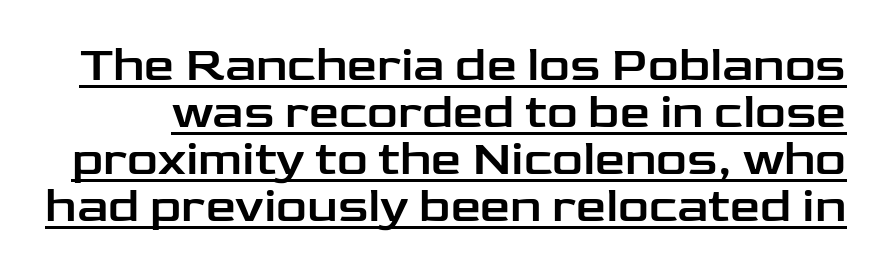
Every word sits above its own underline. The leading is snug, giving the passage a crowded texture. The letterforms sit shoulder to shoulder at normal distance. Each letter's strokes conclude bluntly, with no projecting serifs. These lines were composed using upright roman letters.
